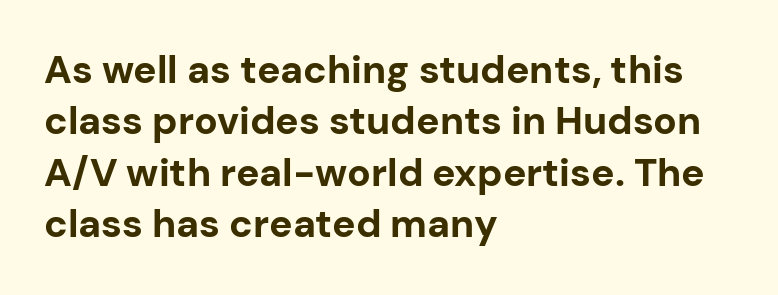
Notice how the stems are strictly vertical — no italics here. The letterforms sit shoulder to shoulder at normal distance. Letters rest on an invisible, unmarked baseline. The passage shown is emphatically bold. Each letter keeps its own natural width here, so spacing adapts to shape. Are there feet on the stems? There aren't — it's a sans.
